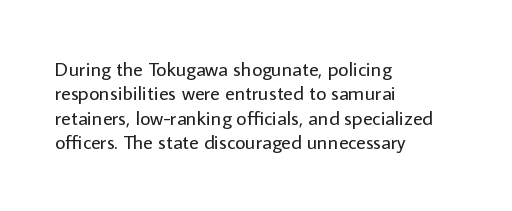
The image shows 20 px text type, upright; set left-aligned, line spacing 1.22x, normal letter spacing, not underlined.
